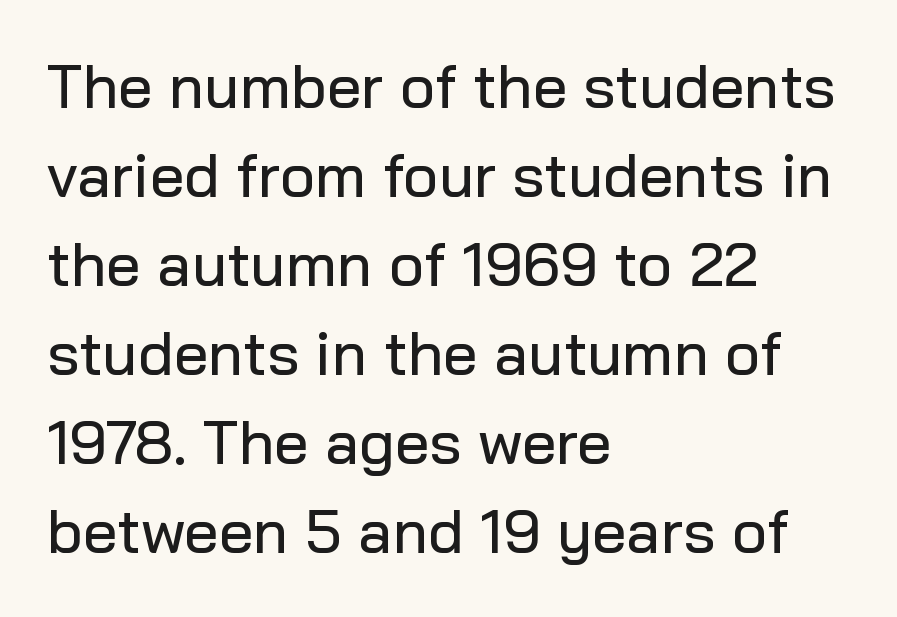
Q: Is the text italic (slanted)? A: No, it is upright.
Q: Is the typeface a serif or a sans-serif typeface? A: Sans-serif.
Q: Is the text underlined? A: No.
Q: How is the paragraph aligned? A: Left-aligned.
Q: Is the spacing between letters normal or unusually wide? A: Normal.
Q: Is the spacing between lines tight, normal or loose? A: Normal.
Q: Width (condensed, normal, or wide)? A: Normal.
Q: Stroke contrast? A: Low.
Q: x-height? A: Medium.
Q: Monospaced? A: No.
